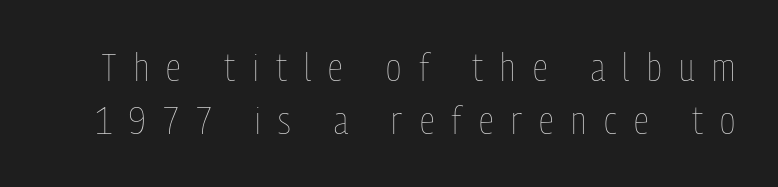
The image shows 39 px thin, condensed type, upright; set normal line spacing (1.36x), unusually wide letter spacing (+0.45 em), not underlined; low stroke contrast and a medium x-height.
